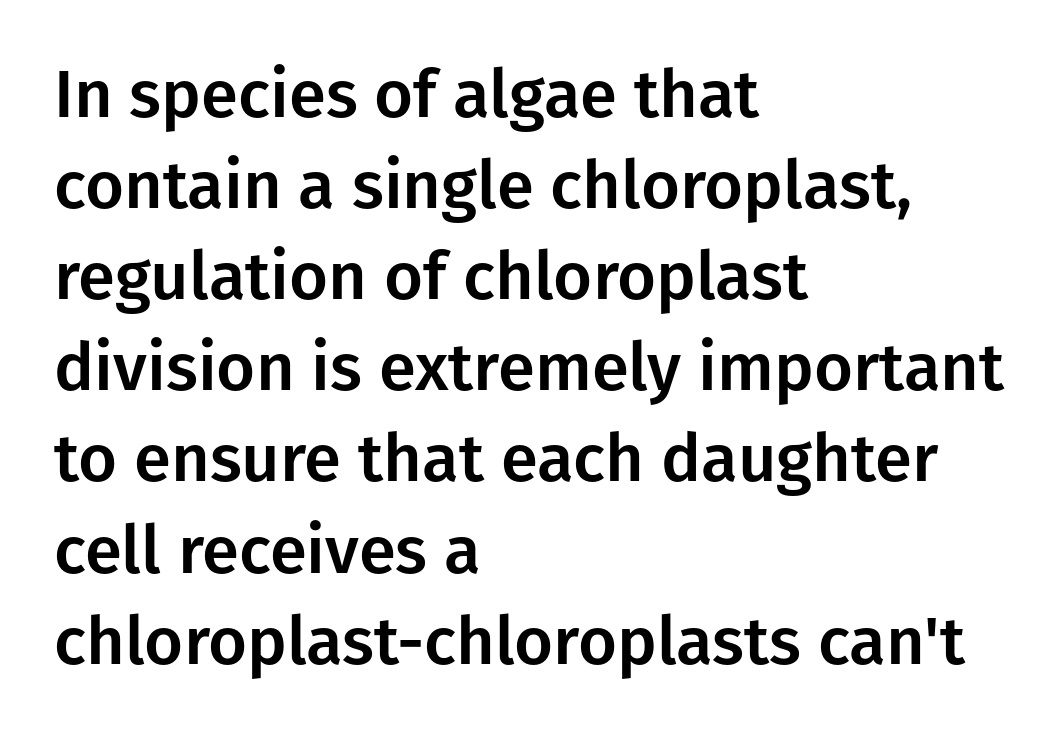
Note: no serifs on the glyphs. The space directly below the letters is spotless. Varying glyph widths throughout — classic text-font behaviour. Leading: standard.
